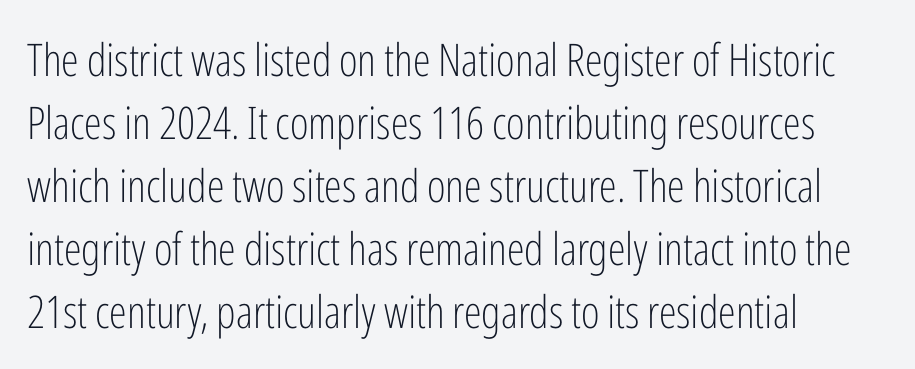
{"serif": "no", "italic": "no", "bold": "no", "weight": "light", "width": "condensed", "stroke_contrast": "low", "x_height": "medium", "monospaced": "no", "underline": "no", "align": "left", "line_spacing": "normal", "line_spacing_ratio": 1.4, "letter_spacing": "normal", "letter_spacing_em": 0.0, "glyph_px": 45}
